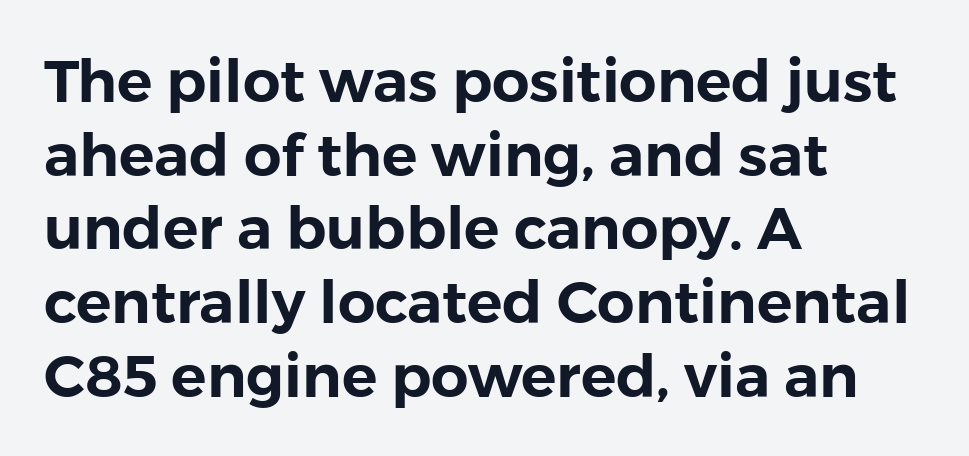
{"serif": "no", "italic": "no", "width": "normal", "stroke_contrast": "low", "x_height": "medium", "monospaced": "no", "underline": "no", "align": "left", "line_spacing": "normal", "line_spacing_ratio": 1.25, "letter_spacing": "normal", "letter_spacing_em": 0.0, "glyph_px": 59}
